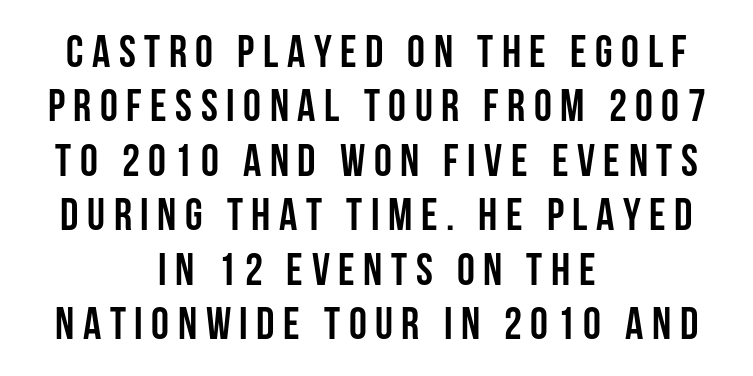
Q: Is the text bold? A: Yes.
Q: Is the text italic (slanted)? A: No, it is upright.
Q: Is the typeface a serif or a sans-serif typeface? A: Sans-serif.
Q: Is the text underlined? A: No.
Q: How is the paragraph aligned? A: Centered.
Q: Width (condensed, normal, or wide)? A: Condensed.
Q: Stroke contrast? A: Low.
Q: x-height? A: Large.
Q: Monospaced? A: No.
